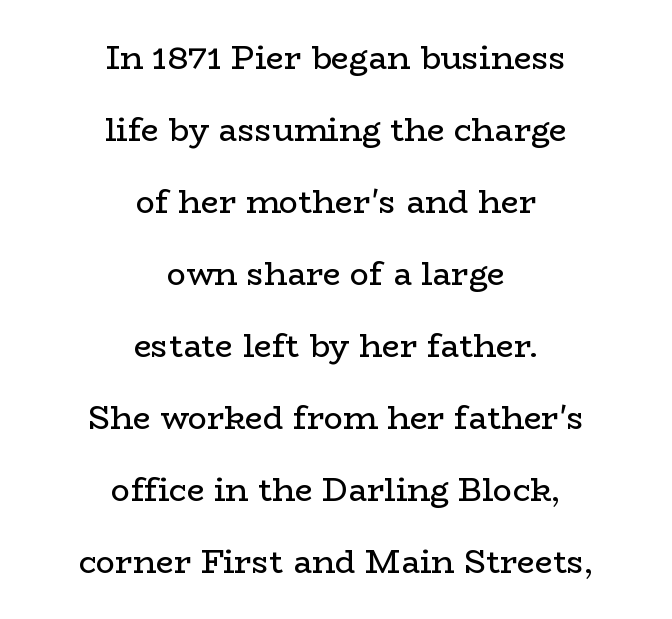
Clear beneath every line of the passage. A great deal of white space separates one row of letters from the next. You can tell it's not italic because the verticals are truly vertical. Is this a fixed-width face? No — the glyphs have proportional, varying widths. Weight: in the light-to-regular range. Typeset on center — no edge is straight.
